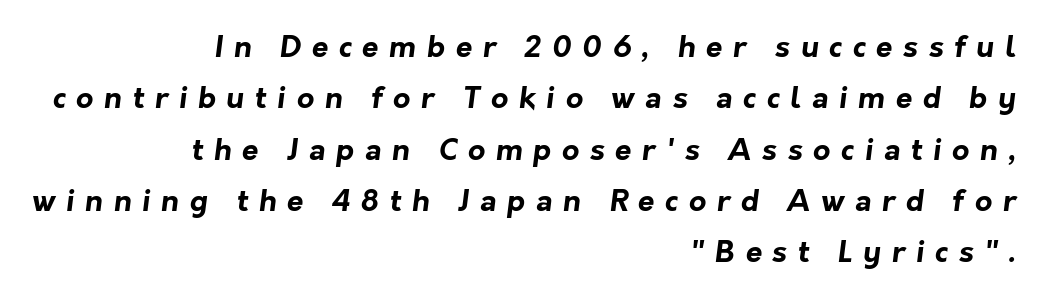
The text was rendered using a sans face with plain stroke endings. Which margin do the lines hug? The right one — the left edge is uneven. What stands out about the letter spacing? Its width — letters are far apart. Spacing verdict: proportional, widths tailored to each character. Emphasis by weight is at full strength: bold. This rendering features lettering with no underline.
